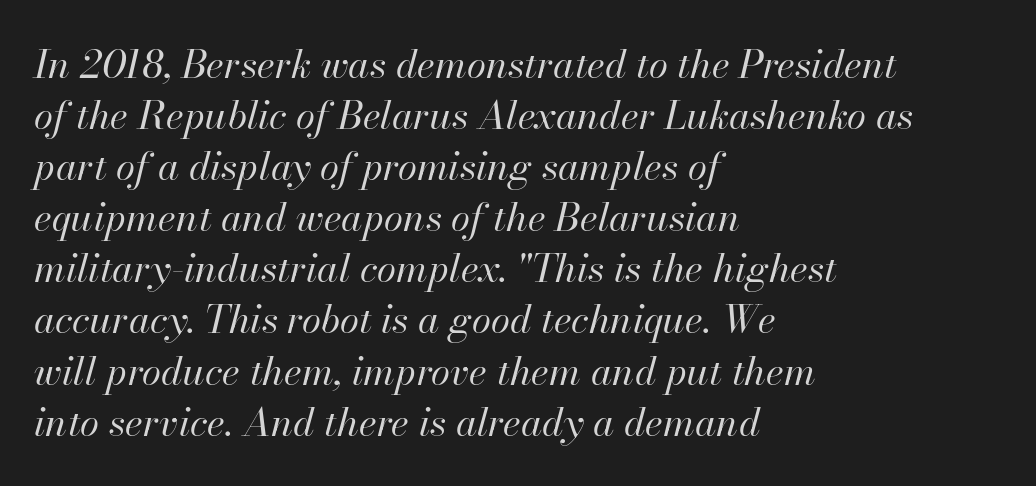
Q: Is the text bold? A: No.
Q: Is the text italic (slanted)? A: Yes, it leans right by about 13 degrees.
Q: Is the text underlined? A: No.
Q: How is the paragraph aligned? A: Left-aligned.
Q: Is the spacing between letters normal or unusually wide? A: Normal.
Q: Is the spacing between lines tight, normal or loose? A: Normal.
Q: Width (condensed, normal, or wide)? A: Normal.
Q: Stroke contrast? A: High.
Q: x-height? A: Small.
Q: Monospaced? A: No.
